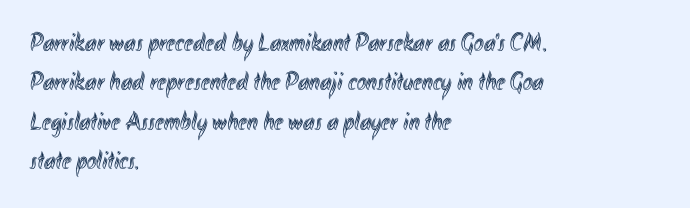
The image shows 26 px text type; set left-aligned, normal line spacing (1.51x), normal letter spacing, not underlined.
